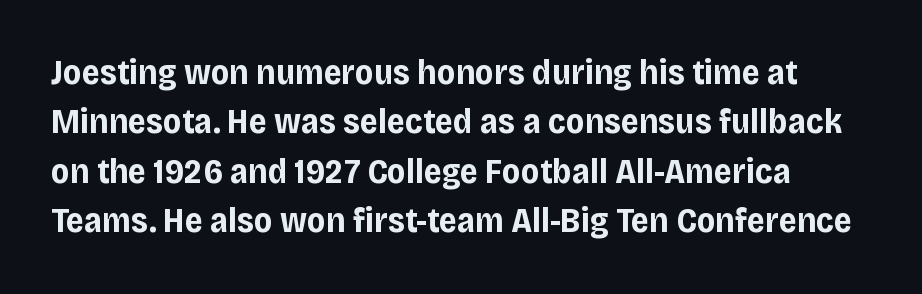
Q: Is the text bold? A: Yes.
Q: Is the text italic (slanted)? A: No, it is upright.
Q: Is the typeface a serif or a sans-serif typeface? A: Sans-serif.
Q: Is the text underlined? A: No.
Q: Is the spacing between letters normal or unusually wide? A: Normal.
Q: Is the spacing between lines tight, normal or loose? A: Normal.
Q: Width (condensed, normal, or wide)? A: Normal.
Q: Stroke contrast? A: Low.
Q: x-height? A: Large.
Q: Monospaced? A: No.
